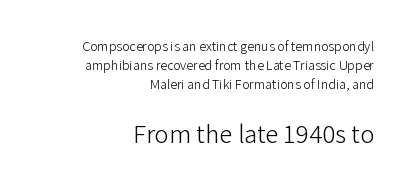
Is the type heavy? It reads as light-to-regular instead. The typography opts for an upright posture over an oblique one. Successive baselines arrive at the customary interval. The lines in this sample share a right terminus and differ only in where they begin.
